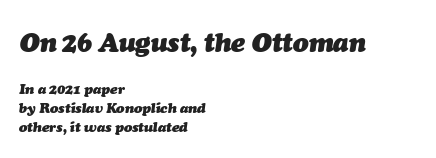
Q: Is the text bold? A: Yes.
Q: Is the text italic (slanted)? A: Yes, it leans right by about 7 degrees.
Q: Is the text underlined? A: No.
Q: How is the paragraph aligned? A: Left-aligned.
Q: Is the spacing between letters normal or unusually wide? A: Normal.
Q: Is the spacing between lines tight, normal or loose? A: Normal.
Q: Which block of text is set in a larger size, the first (top) or the second (bottom)? A: The first (top) one.
